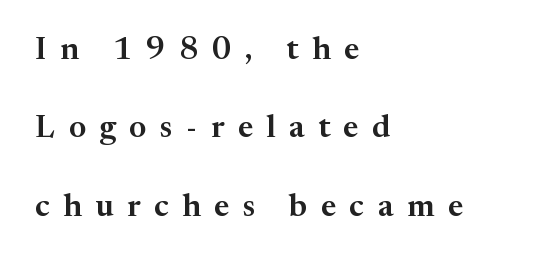
The image shows 32 px serif type, upright; set left-aligned, loose line spacing (2.45x), unusually wide letter spacing (+0.42 em), not underlined; medium stroke contrast and a medium x-height.
